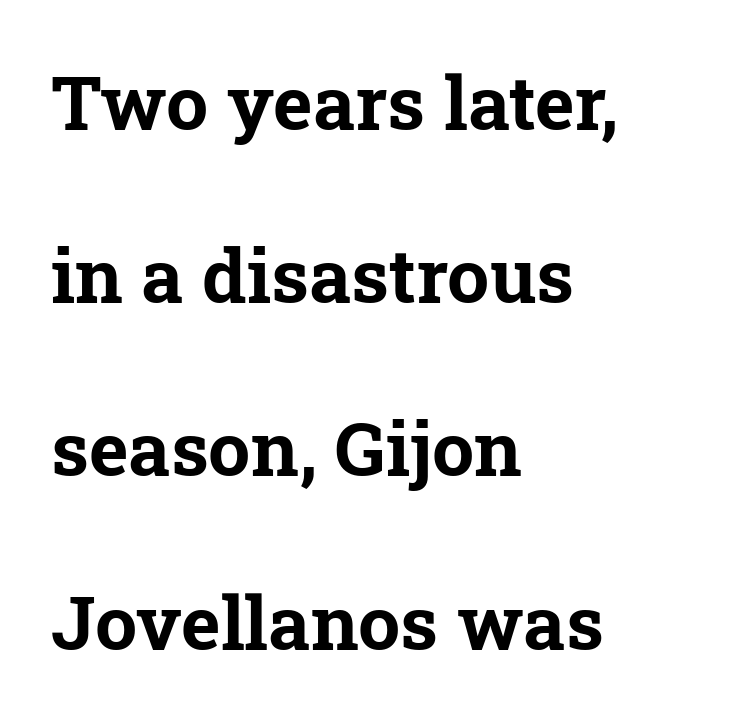
Q: Is the text bold? A: Yes.
Q: Is the typeface a serif or a sans-serif typeface? A: Serif.
Q: Is the text underlined? A: No.
Q: How is the paragraph aligned? A: Left-aligned.
Q: Is the spacing between letters normal or unusually wide? A: Normal.
Q: Is the spacing between lines tight, normal or loose? A: Loose.
Q: Width (condensed, normal, or wide)? A: Normal.
Q: Stroke contrast? A: Low.
Q: x-height? A: Medium.
Q: Monospaced? A: No.
